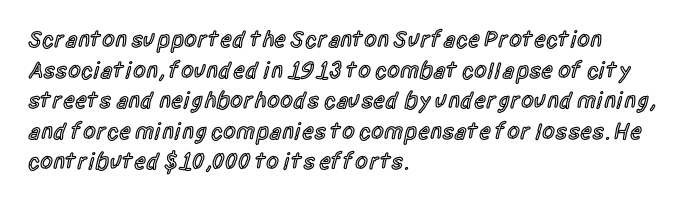
The leading is moderate, giving the passage an even texture. A bit beefed up — I'd call it semibold rather than bold. No word sits above an underline. Characters follow at the spacing the type designer built in. Compared with a centered layout, this one pins lines to the left instead.
